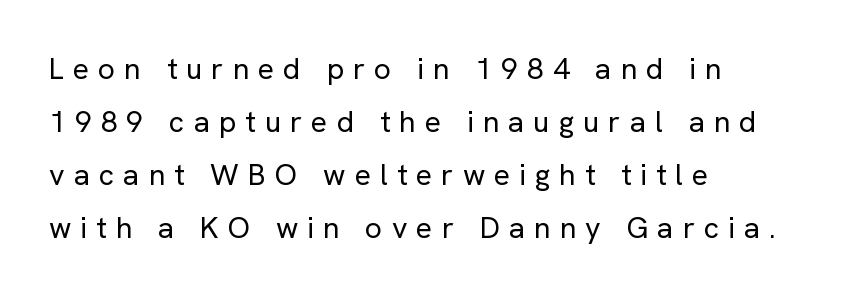
Bare-footed words on every line. Compared with typical body copy, the letter spacing here is much looser. Ordinary non-slanted type is in use. The weight would be labelled regular, book, light, or lighter still.
